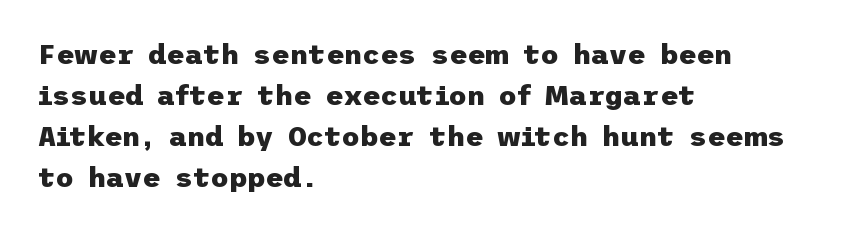
Q: Is the text bold? A: Yes.
Q: Is the text italic (slanted)? A: No, it is upright.
Q: Is the typeface a serif or a sans-serif typeface? A: Sans-serif.
Q: Is the text underlined? A: No.
Q: How is the paragraph aligned? A: Left-aligned.
Q: Is the spacing between letters normal or unusually wide? A: Normal.
Q: Is the spacing between lines tight, normal or loose? A: Normal.
Q: Width (condensed, normal, or wide)? A: Normal.
Q: Stroke contrast? A: Low.
Q: x-height? A: Medium.
